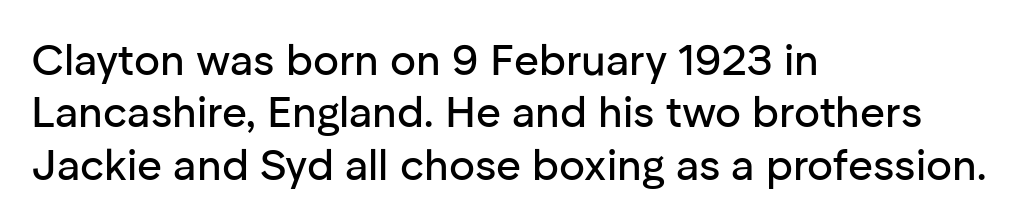
{"serif": "no", "italic": "no", "width": "normal", "stroke_contrast": "low", "x_height": "medium", "monospaced": "no", "underline": "no", "align": "left", "line_spacing_ratio": 1.22, "letter_spacing": "normal", "letter_spacing_em": 0.0, "glyph_px": 43}
